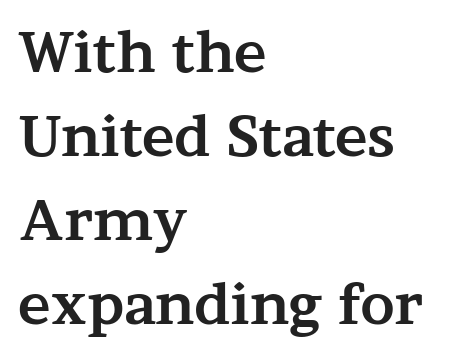
{"serif": "yes", "italic": "no", "bold": "yes", "weight": "bold", "width": "wide", "stroke_contrast": "medium", "x_height": "medium", "monospaced": "no", "underline": "no", "align": "left", "line_spacing": "normal", "line_spacing_ratio": 1.53, "letter_spacing": "normal", "letter_spacing_em": 0.0, "glyph_px": 55}
